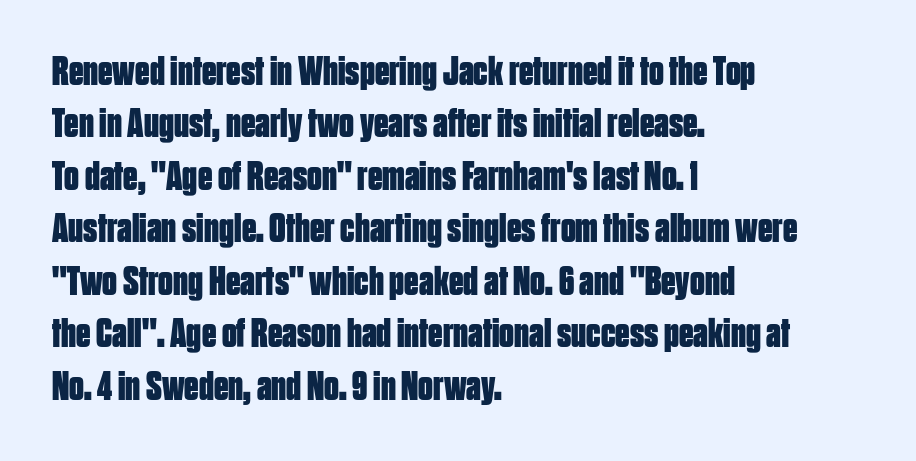
Bold? Absolutely — the strokes are thick and heavy. To sum up the face: it is a sans, with no serifs. These lines sit exactly where default settings would place them. The foot of each line stays bare and open. Tracking value appears to be zero — textbook default spacing. When letters stand straight like this, we call the style roman or upright.
